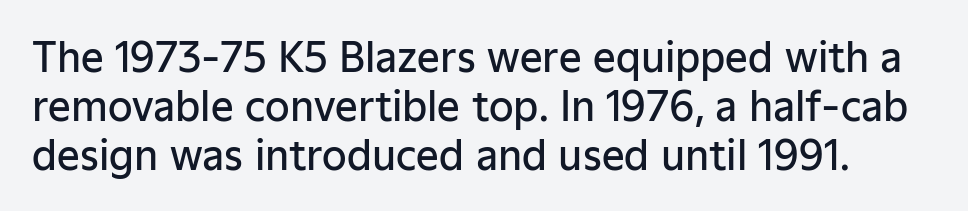
{"serif": "no", "italic": "no", "bold": "semi", "weight": "semibold", "width": "normal", "stroke_contrast": "low", "x_height": "medium", "monospaced": "no", "underline": "no", "line_spacing_ratio": 1.22, "letter_spacing": "normal", "letter_spacing_em": 0.0, "glyph_px": 40}
